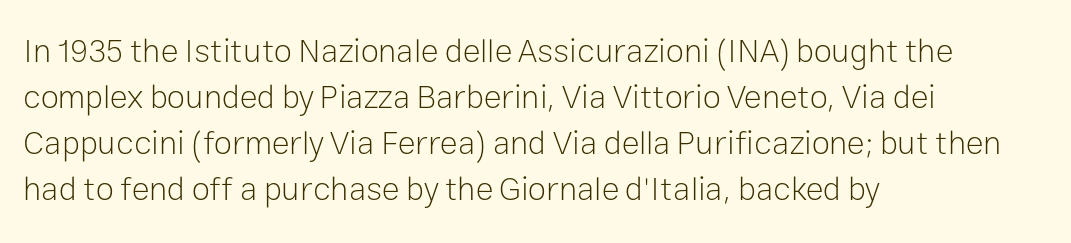
The image shows 33 px light sans-serif type, upright; set left-aligned, normal line spacing (1.39x), normal letter spacing, not underlined; low stroke contrast and a medium x-height.
